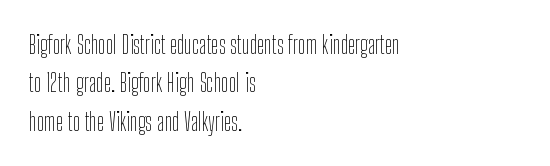
The image shows 25 px text type, upright; set left-aligned, normal line spacing (1.54x), normal letter spacing, not underlined.
